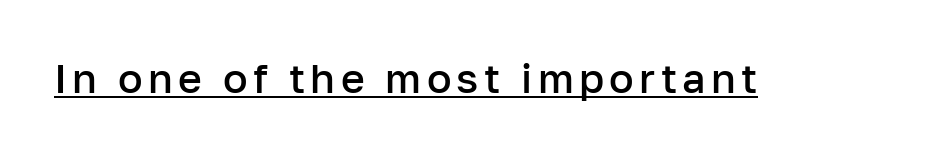
{"serif": "no", "italic": "no", "bold": "semi", "weight": "semibold", "width": "normal", "stroke_contrast": "low", "x_height": "medium", "monospaced": "no", "underline": "yes", "glyph_px": 41}
